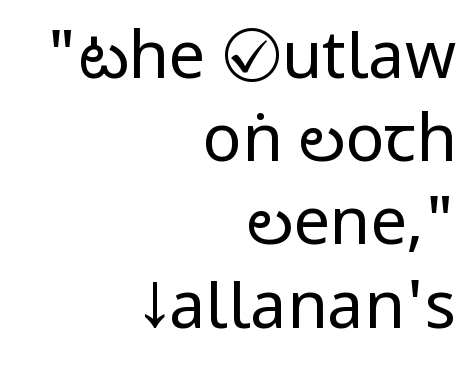
The image shows 65 px regular-weight, condensed sans-serif type, upright; set right-aligned, normal line spacing (1.28x), normal letter spacing, not underlined; low stroke contrast and a large x-height.
